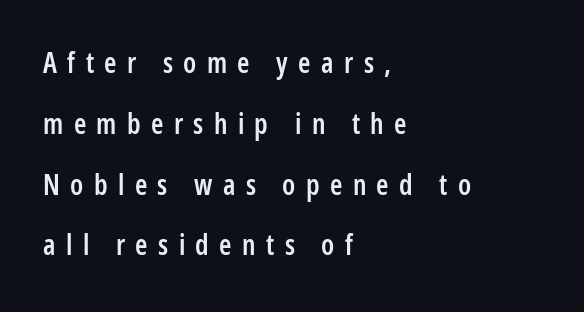
Q: Is the text bold? A: Semi-bold.
Q: Is the text italic (slanted)? A: No, it is upright.
Q: Is the typeface a serif or a sans-serif typeface? A: Sans-serif.
Q: Is the text underlined? A: No.
Q: How is the paragraph aligned? A: Left-aligned.
Q: Is the spacing between letters normal or unusually wide? A: Unusually wide.
Q: Is the spacing between lines tight, normal or loose? A: Loose.
Q: Width (condensed, normal, or wide)? A: Condensed.
Q: Stroke contrast? A: Low.
Q: x-height? A: Medium.
Q: Monospaced? A: No.
